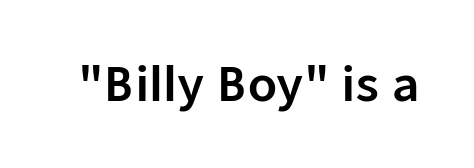
Q: Is the text italic (slanted)? A: No, it is upright.
Q: Is the typeface a serif or a sans-serif typeface? A: Sans-serif.
Q: Is the text underlined? A: No.
Q: Is the spacing between letters normal or unusually wide? A: Normal.
Q: Width (condensed, normal, or wide)? A: Normal.
Q: Stroke contrast? A: Low.
Q: x-height? A: Medium.
Q: Monospaced? A: No.
